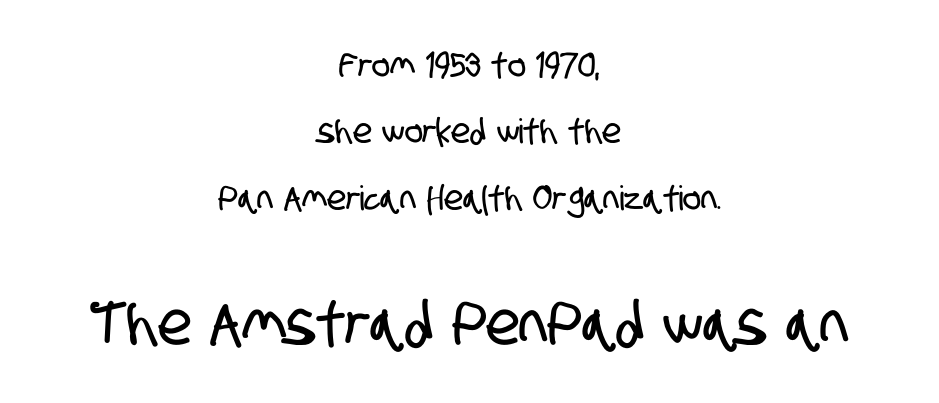
{"serif": "no", "width": "condensed", "stroke_contrast": "low", "x_height": "large", "monospaced": "no", "underline": "no", "align": "center", "line_spacing": "loose", "line_spacing_ratio": 1.95, "letter_spacing": "normal", "letter_spacing_em": 0.0, "larger_block": "second", "size_ratio": 1.76, "glyph_px": 60}
